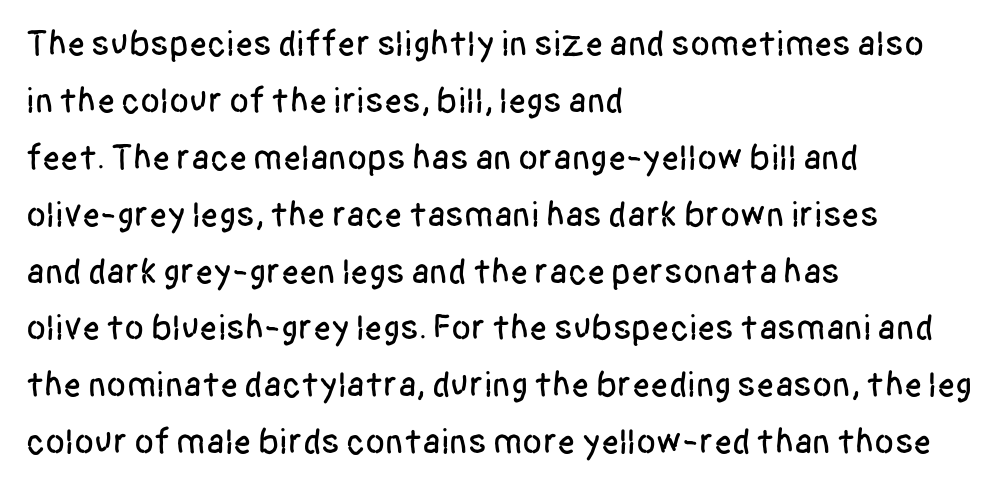
You can tell from the bare stems that sans-serif type was used. Spacing verdict: proportional, widths tailored to each character. All the whitespace from short lines collects on the right. No italicization has been applied; the sample stays upright. Quick note: underline off. No extra tracking has been applied to these lines.
